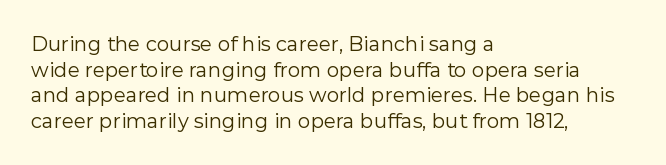
The weight would be labelled regular, book, light, or lighter still. Tall strokes in this sample are plumb rather than angled. These lines stack with their left ends in a neat column. Unmarked baselines from the first word to the last. Regular leading. A typesetter would call this zero additional tracking.
